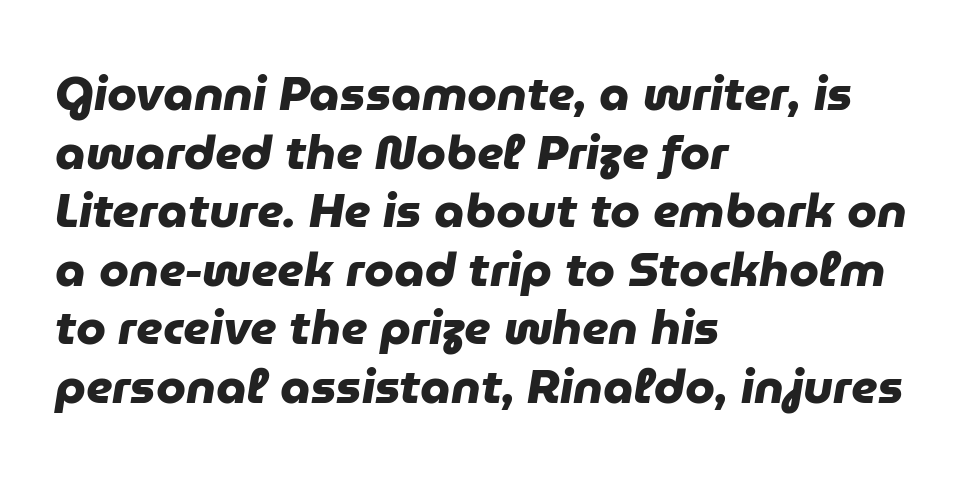
Each letter's strokes conclude bluntly, with no projecting serifs. Every row of glyphs begins at an identical x-position on the left. Caption: bold face, heavy strokes. The face used here is proportionally spaced, like ordinary book or web type. Caption: standard tracking, unaltered. The strip under each line holds only bare page.
